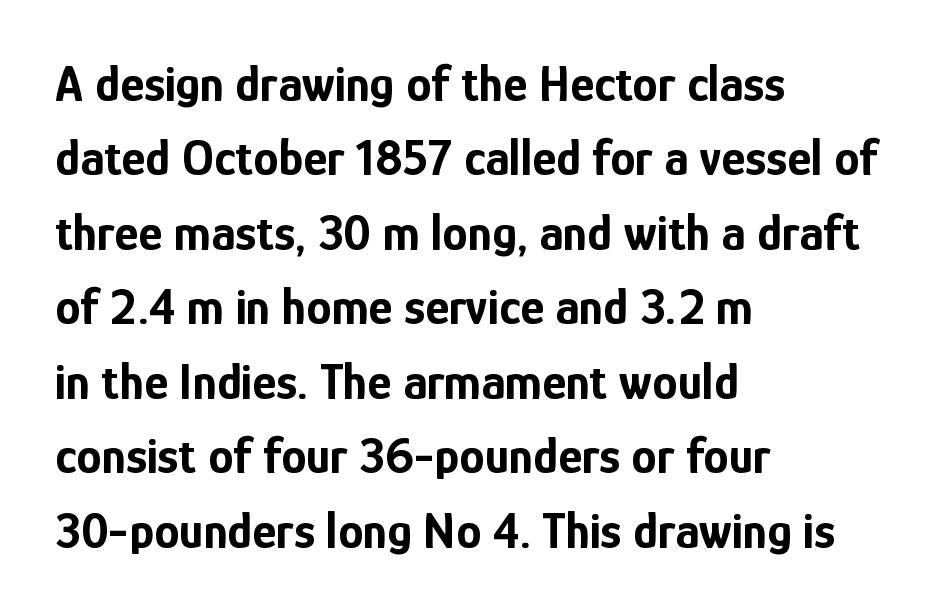
The image shows 51 px bold, condensed sans-serif type, upright; set left-aligned, normal line spacing (1.46x), normal letter spacing, not underlined; low stroke contrast and a medium x-height.
